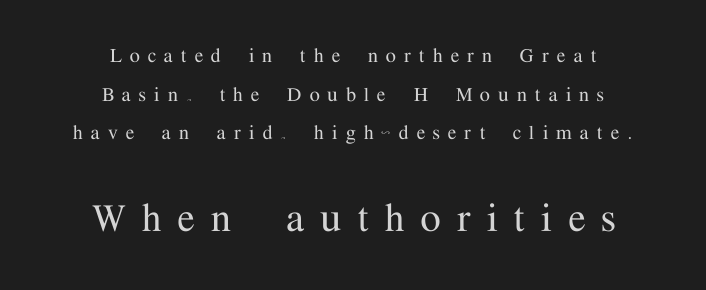
The face used here is proportionally spaced, like ordinary book or web type. Bigger letters appear in the bottom chunk; the top chunk is reduced. Glyph-to-glyph distance is far greater than everyday printed text. Notice how the stems are strictly vertical — no italics here. Plain, unruled lines of type.
